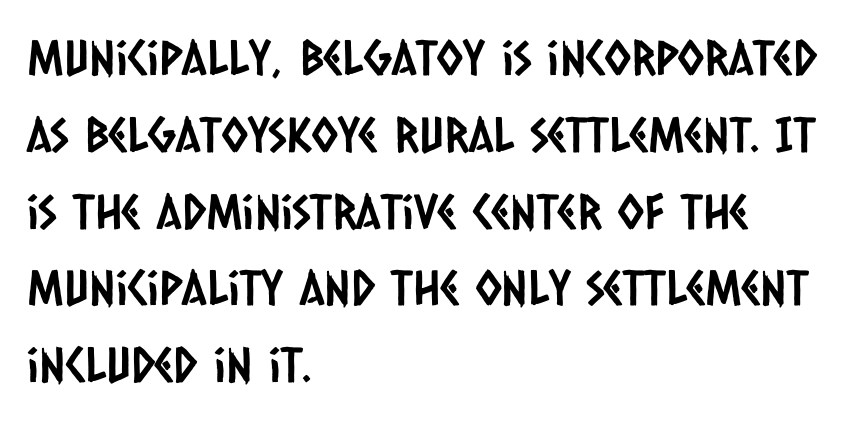
Q: Is the typeface a serif or a sans-serif typeface? A: Sans-serif.
Q: Is the text underlined? A: No.
Q: How is the paragraph aligned? A: Left-aligned.
Q: Is the spacing between letters normal or unusually wide? A: Normal.
Q: Is the spacing between lines tight, normal or loose? A: Normal.
Q: Width (condensed, normal, or wide)? A: Condensed.
Q: Stroke contrast? A: Low.
Q: x-height? A: Large.
Q: Monospaced? A: No.
